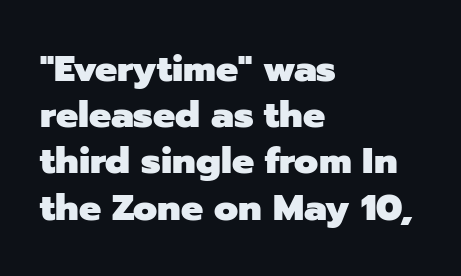
Is there any slant? The stems are plumb. Visually the block forms a straight wall on the left and a jagged coastline on the right. Each letter keeps its own natural width here, so spacing adapts to shape. Thick stems and heavy bowls — unmistakably bold. Unlike a traditional serif, this face leaves its strokes unadorned.
